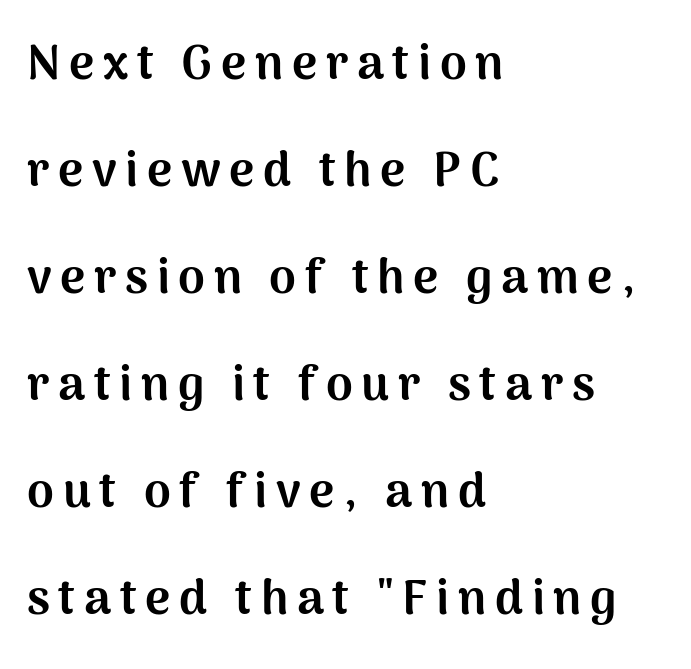
The image shows 48 px bold sans-serif type, upright; set left-aligned, loose line spacing (2.23x), not underlined; medium stroke contrast and a medium x-height.
